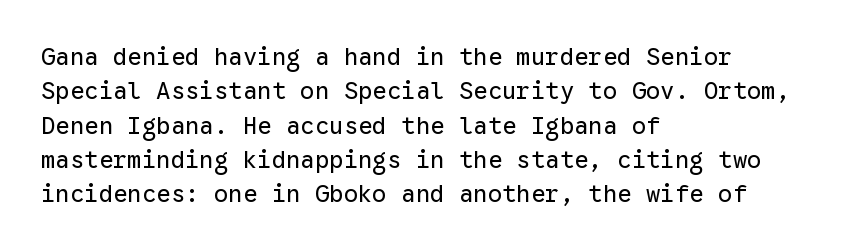
Q: Is the text bold? A: No.
Q: Is the text italic (slanted)? A: No, it is upright.
Q: Is the text underlined? A: No.
Q: How is the paragraph aligned? A: Left-aligned.
Q: Is the spacing between letters normal or unusually wide? A: Normal.
Q: Is the spacing between lines tight, normal or loose? A: Normal.
